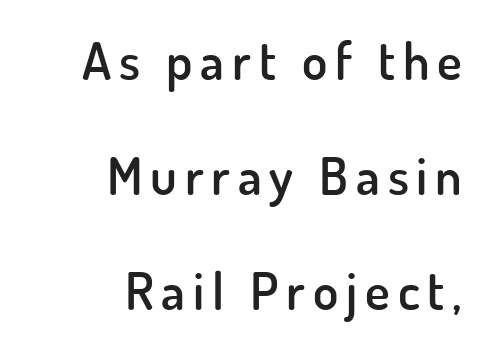
The image shows 52 px semibold sans-serif type, upright; set right-aligned, loose line spacing (2.21x), not underlined; low stroke contrast and a small x-height.
